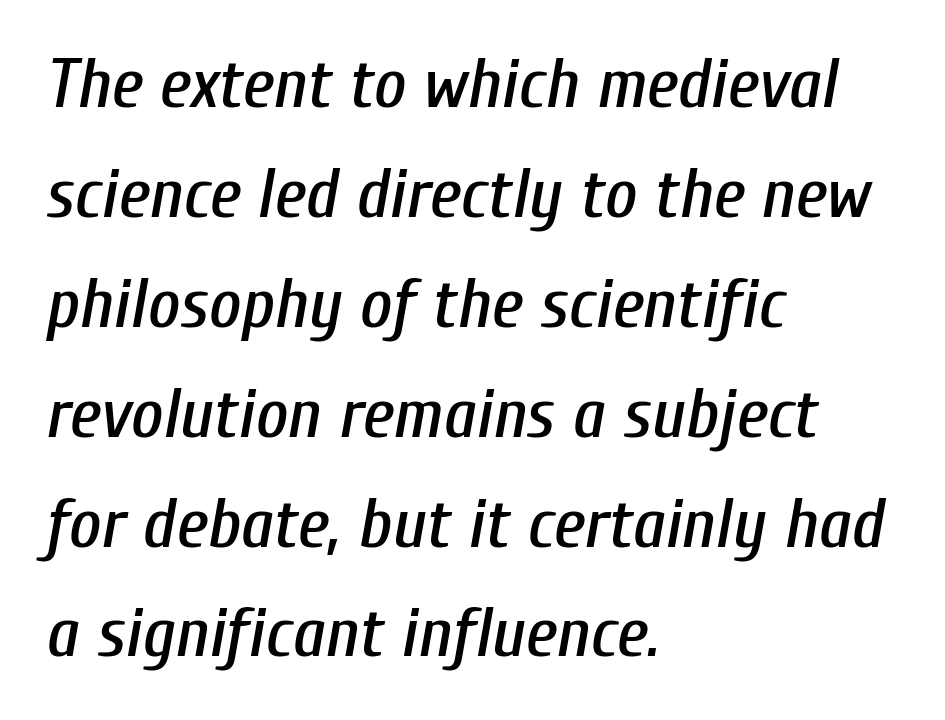
Here the designer chose a conventional face with non-uniform glyph widths. Would a proofreader flag this as italicized? Yes. Quick note: underline off. A classic flush-left, rag-right setting is used for this passage. The rendering keeps characters at their native spacing. This sample keeps an unexceptional amount of space between lines.
